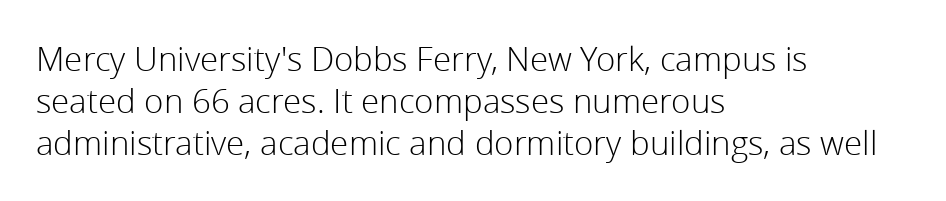
Q: Is the text bold? A: No.
Q: Is the text italic (slanted)? A: No, it is upright.
Q: Is the typeface a serif or a sans-serif typeface? A: Sans-serif.
Q: Is the text underlined? A: No.
Q: How is the paragraph aligned? A: Left-aligned.
Q: Is the spacing between letters normal or unusually wide? A: Normal.
Q: Is the spacing between lines tight, normal or loose? A: Normal.
Q: Width (condensed, normal, or wide)? A: Normal.
Q: Stroke contrast? A: Low.
Q: x-height? A: Medium.
Q: Monospaced? A: No.
